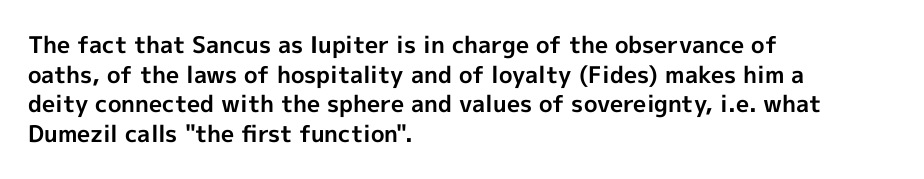
Q: Is the text bold? A: Yes.
Q: Is the text italic (slanted)? A: No, it is upright.
Q: Is the text underlined? A: No.
Q: How is the paragraph aligned? A: Left-aligned.
Q: Is the spacing between letters normal or unusually wide? A: Normal.
Q: Is the spacing between lines tight, normal or loose? A: Normal.
